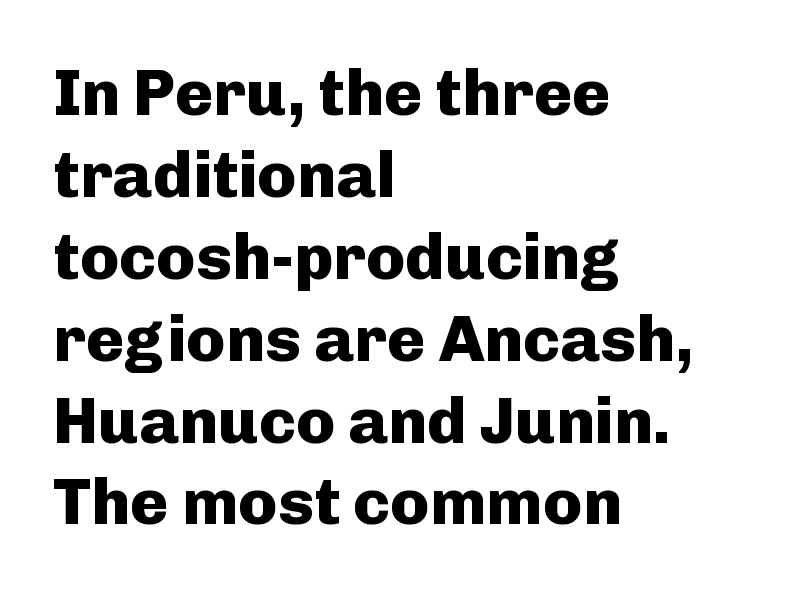
Q: Is the text bold? A: Yes.
Q: Is the text italic (slanted)? A: No, it is upright.
Q: Is the typeface a serif or a sans-serif typeface? A: Sans-serif.
Q: Is the text underlined? A: No.
Q: How is the paragraph aligned? A: Left-aligned.
Q: Is the spacing between letters normal or unusually wide? A: Normal.
Q: Is the spacing between lines tight, normal or loose? A: Normal.
Q: Width (condensed, normal, or wide)? A: Normal.
Q: Stroke contrast? A: Low.
Q: x-height? A: Medium.
Q: Monospaced? A: No.
